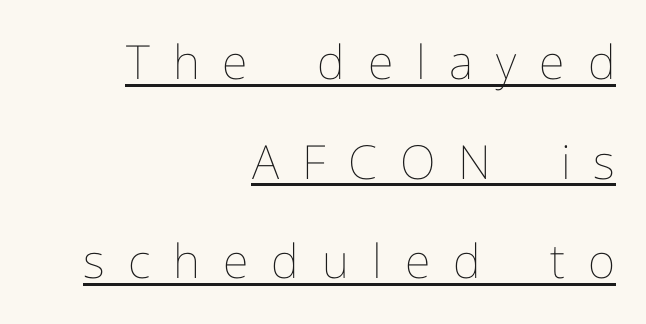
The rendering uses natural spacing where letterforms have individual widths. Widely set lines give the paragraph a tall, airy silhouette. Visually the block forms a straight wall on the right and a jagged coastline on the left. Letter spacing: wide.
